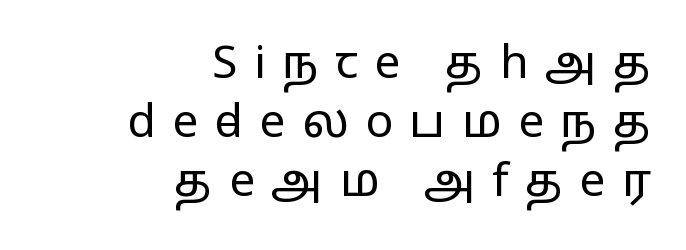
The image shows 46 px regular-weight, wide sans-serif type, upright; set right-aligned, normal line spacing (1.28x), unusually wide letter spacing (+0.36 em), not underlined; low stroke contrast and a medium x-height.
